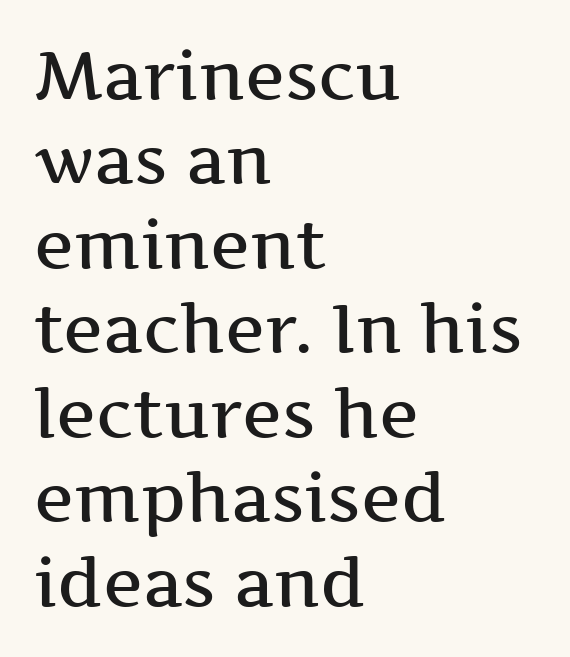
{"serif": "yes", "italic": "no", "bold": "semi", "weight": "semibold", "width": "wide", "stroke_contrast": "medium", "x_height": "medium", "monospaced": "no", "underline": "no", "align": "left", "line_spacing": "normal", "line_spacing_ratio": 1.26, "letter_spacing": "normal", "letter_spacing_em": 0.0, "glyph_px": 67}
